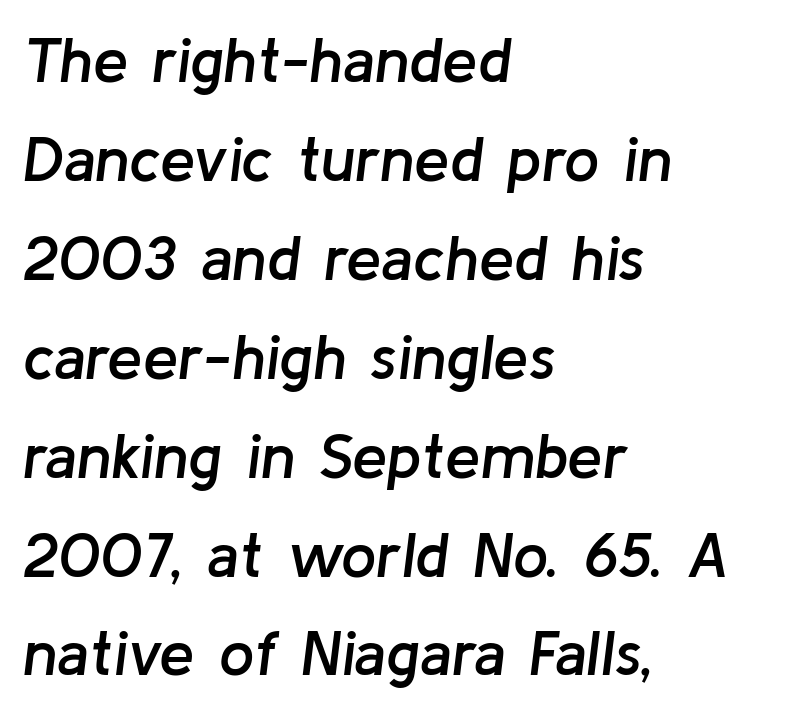
Q: Is the text bold? A: Semi-bold.
Q: Is the text italic (slanted)? A: Yes, it leans right by about 8 degrees.
Q: Is the text underlined? A: No.
Q: How is the paragraph aligned? A: Left-aligned.
Q: Is the spacing between letters normal or unusually wide? A: Normal.
Q: Is the spacing between lines tight, normal or loose? A: Normal.
Q: Width (condensed, normal, or wide)? A: Normal.
Q: Stroke contrast? A: Low.
Q: x-height? A: Medium.
Q: Monospaced? A: No.
